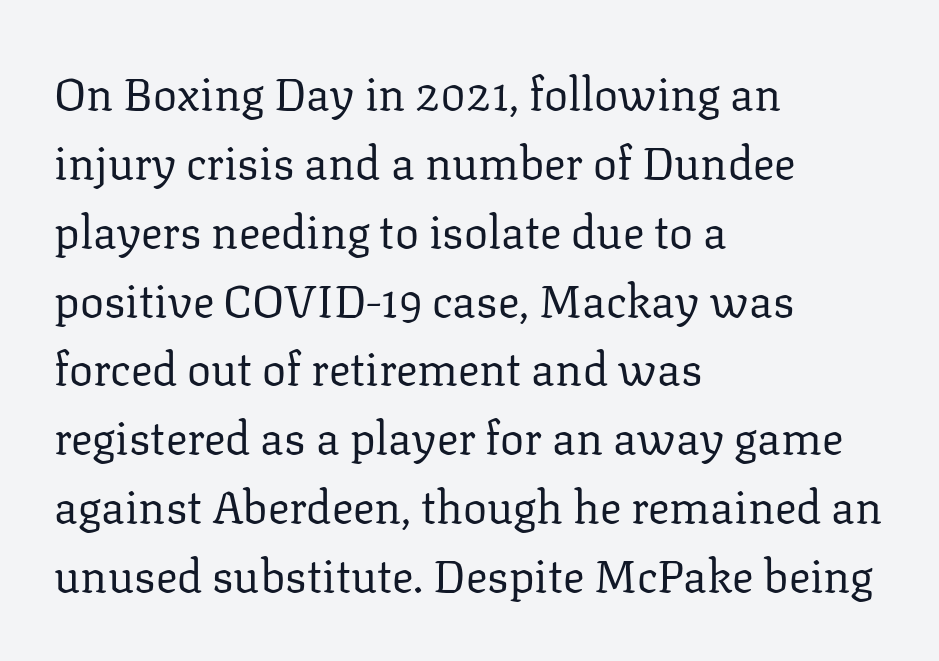
These lines sit exactly where default settings would place them. Honestly, there is no underline to notice here at all. The passage shown is typed in a proportional face where columns would drift. The strokes carry an ordinary text weight at most. The type sits square on the baseline with zero lean.
